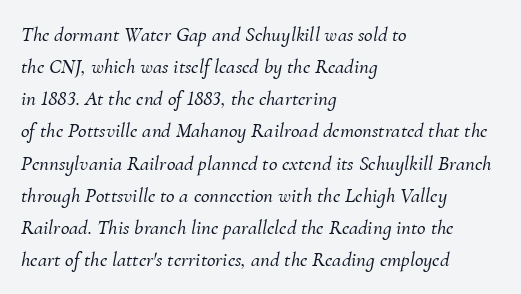
Slanted lettering throughout. Between one letter and the next there's only the usual sliver of space. Leftover space on each line is placed entirely after the last word. Regarding leading, the lines here are spaced in the standard way. A clean baseline with only descenders dipping below it.
